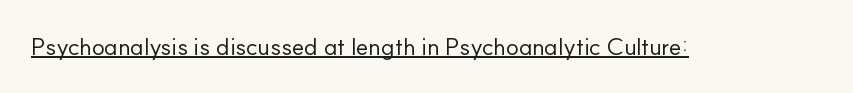
Q: Is the text bold? A: No.
Q: Is the text italic (slanted)? A: No, it is upright.
Q: Is the text underlined? A: Yes.
Q: Is the spacing between letters normal or unusually wide? A: Normal.
